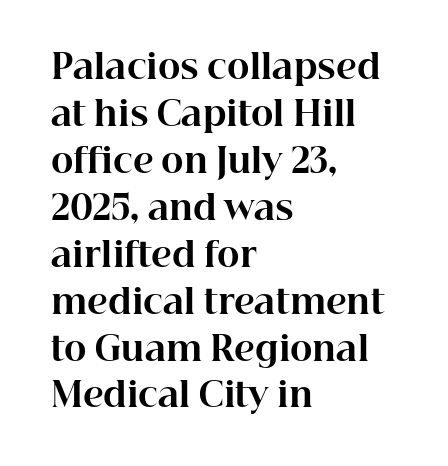
{"serif": "yes", "italic": "no", "bold": "yes", "weight": "bold", "width": "normal", "stroke_contrast": "high", "x_height": "medium", "monospaced": "no", "underline": "no", "align": "left", "line_spacing": "normal", "line_spacing_ratio": 1.38, "letter_spacing": "normal", "letter_spacing_em": 0.0, "glyph_px": 34}
